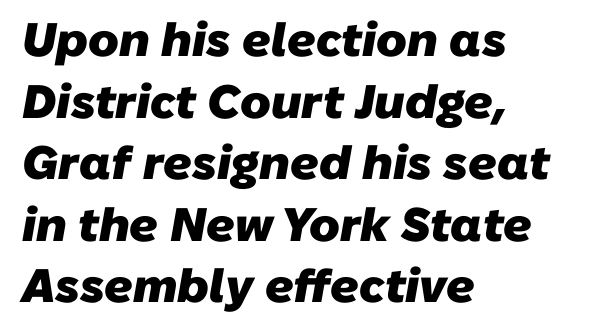
The image shows 47 px heavy sans-serif type; set left-aligned, normal line spacing (1.31x), normal letter spacing, not underlined; low stroke contrast and a medium x-height.
